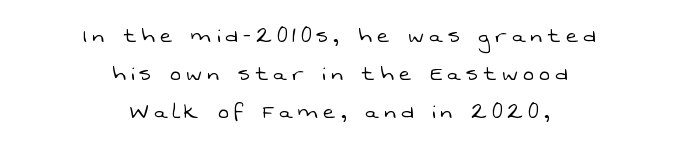
{"bold": "no", "underline": "no", "align": "center", "line_spacing": "normal", "line_spacing_ratio": 1.47, "letter_spacing": "wide", "letter_spacing_em": 0.21, "glyph_px": 26}
